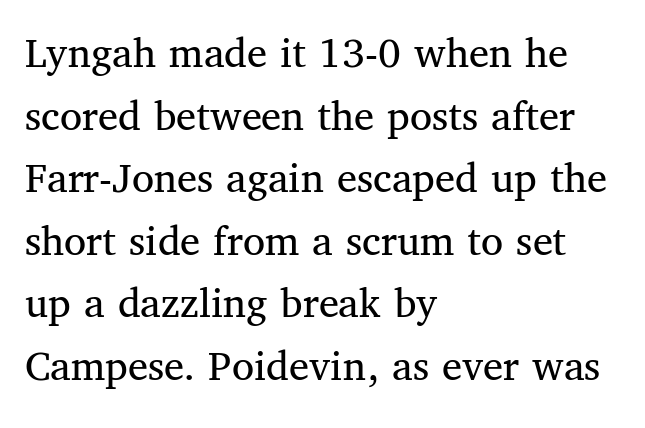
Q: Is the text bold? A: No.
Q: Is the text italic (slanted)? A: No, it is upright.
Q: Is the typeface a serif or a sans-serif typeface? A: Serif.
Q: Is the text underlined? A: No.
Q: How is the paragraph aligned? A: Left-aligned.
Q: Is the spacing between letters normal or unusually wide? A: Normal.
Q: Is the spacing between lines tight, normal or loose? A: Normal.
Q: Width (condensed, normal, or wide)? A: Normal.
Q: Stroke contrast? A: Medium.
Q: x-height? A: Medium.
Q: Monospaced? A: No.
